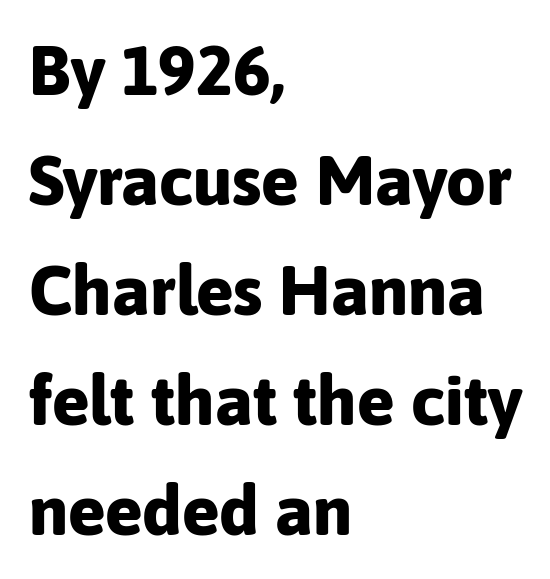
Q: Is the text bold? A: Yes.
Q: Is the text italic (slanted)? A: No, it is upright.
Q: Is the typeface a serif or a sans-serif typeface? A: Sans-serif.
Q: Is the text underlined? A: No.
Q: How is the paragraph aligned? A: Left-aligned.
Q: Is the spacing between letters normal or unusually wide? A: Normal.
Q: Is the spacing between lines tight, normal or loose? A: Normal.
Q: Width (condensed, normal, or wide)? A: Normal.
Q: Stroke contrast? A: Low.
Q: x-height? A: Medium.
Q: Monospaced? A: No.
